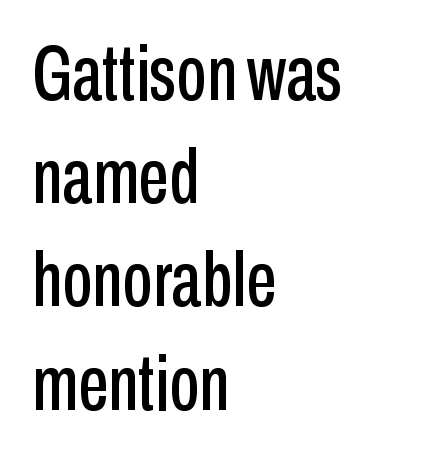
These lines are set flush left with a ragged right edge. The letters sit at their default tracking, neither squeezed nor spread. The face used here is proportionally spaced, like ordinary book or web type. The baseline area is clear. Look at the bottom of the vertical strokes: they stop flat, with no serifs.
